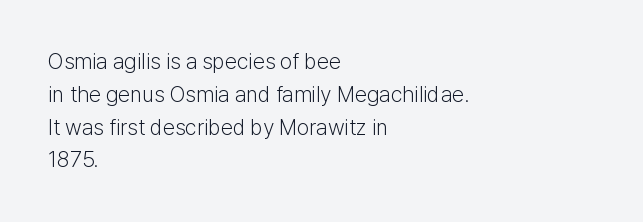
Q: Is the text bold? A: No.
Q: Is the text italic (slanted)? A: No, it is upright.
Q: Is the text underlined? A: No.
Q: How is the paragraph aligned? A: Left-aligned.
Q: Is the spacing between letters normal or unusually wide? A: Normal.
Q: Is the spacing between lines tight, normal or loose? A: Normal.
